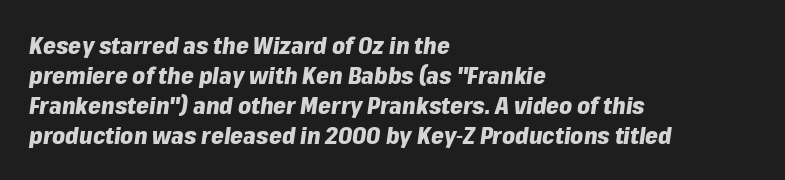
Yep, that's italic — everything's leaning. The lines in this sample share a left origin and differ only in where they stop. Here the glyphs are tracked normally, forming tight word shapes. Leading: standard.
